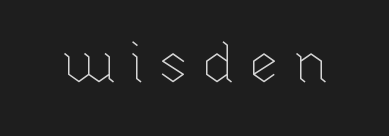
Q: Is the text bold? A: No.
Q: Is the text italic (slanted)? A: No, it is upright.
Q: Is the text underlined? A: No.
Q: Is the spacing between letters normal or unusually wide? A: Unusually wide.
Q: Width (condensed, normal, or wide)? A: Normal.
Q: Stroke contrast? A: Low.
Q: x-height? A: Medium.
Q: Monospaced? A: No.
